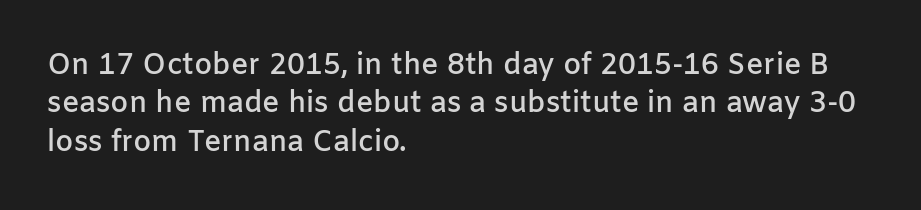
The image shows 29 px semibold sans-serif type, upright; set left-aligned, normal line spacing (1.32x), normal letter spacing, not underlined; low stroke contrast and a medium x-height.
